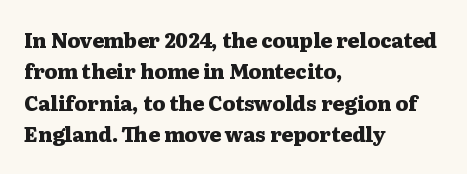
Q: Is the text bold? A: Yes.
Q: Is the text italic (slanted)? A: No, it is upright.
Q: Is the text underlined? A: No.
Q: How is the paragraph aligned? A: Left-aligned.
Q: Is the spacing between letters normal or unusually wide? A: Normal.
Q: Is the spacing between lines tight, normal or loose? A: Normal.
